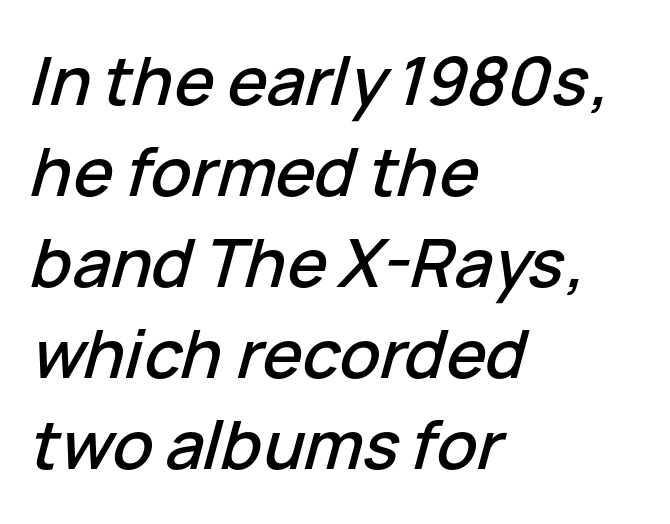
The face used here is rendered with its standard letterfit. Which margin do the lines hug? The left one — the right edge is uneven. Spacing verdict: proportional, widths tailored to each character. A normal amount of white space separates one row of letters from the next.
